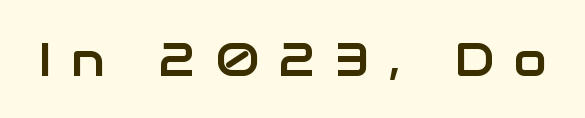
Q: Is the text italic (slanted)? A: No, it is upright.
Q: Is the typeface a serif or a sans-serif typeface? A: Sans-serif.
Q: Is the text underlined? A: No.
Q: Is the spacing between letters normal or unusually wide? A: Unusually wide.
Q: Width (condensed, normal, or wide)? A: Normal.
Q: Stroke contrast? A: Low.
Q: x-height? A: Medium.
Q: Monospaced? A: No.
